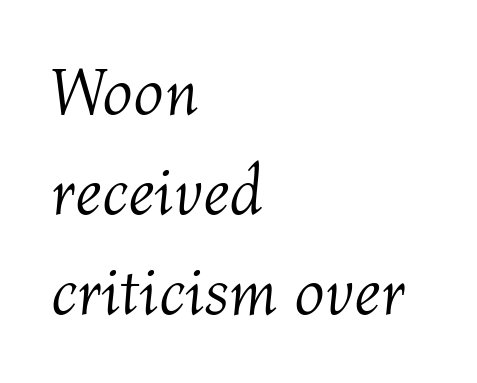
The image shows 67 px light type, italic (leaning right); set left-aligned, normal line spacing (1.49x), normal letter spacing, not underlined; medium stroke contrast and a medium x-height.
